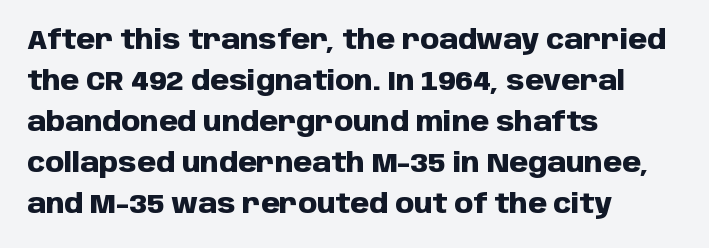
The image shows 27 px bold type, upright; set left-aligned, normal line spacing (1.52x), normal letter spacing, not underlined.
